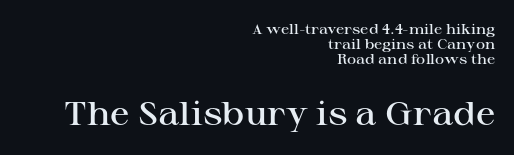
Q: Is the text bold? A: Semi-bold.
Q: Is the text italic (slanted)? A: No, it is upright.
Q: Is the typeface a serif or a sans-serif typeface? A: Serif.
Q: Is the text underlined? A: No.
Q: How is the paragraph aligned? A: Right-aligned.
Q: Is the spacing between letters normal or unusually wide? A: Normal.
Q: Is the spacing between lines tight, normal or loose? A: Tight.
Q: Which block of text is set in a larger size, the first (top) or the second (bottom)? A: The second (bottom) one.
Q: Width (condensed, normal, or wide)? A: Wide.
Q: Stroke contrast? A: High.
Q: x-height? A: Medium.
Q: Monospaced? A: No.
